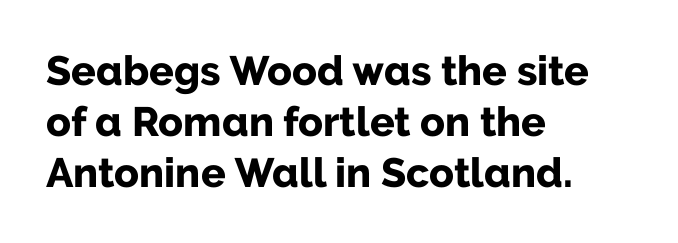
The image shows 41 px bold sans-serif type, upright; set left-aligned, line spacing 1.24x, normal letter spacing, not underlined; low stroke contrast and a medium x-height.
